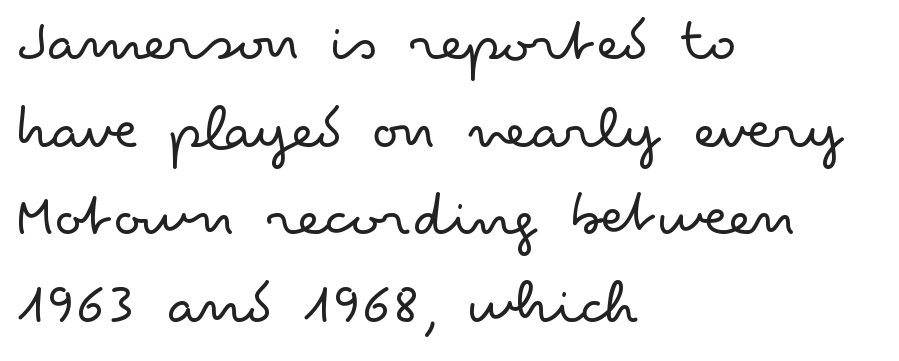
{"serif": "no", "italic": "no", "bold": "no", "weight": "light", "width": "wide", "stroke_contrast": "low", "x_height": "small", "monospaced": "no", "underline": "no", "align": "left", "line_spacing": "normal", "line_spacing_ratio": 1.37, "letter_spacing": "normal", "letter_spacing_em": 0.0, "glyph_px": 64}
